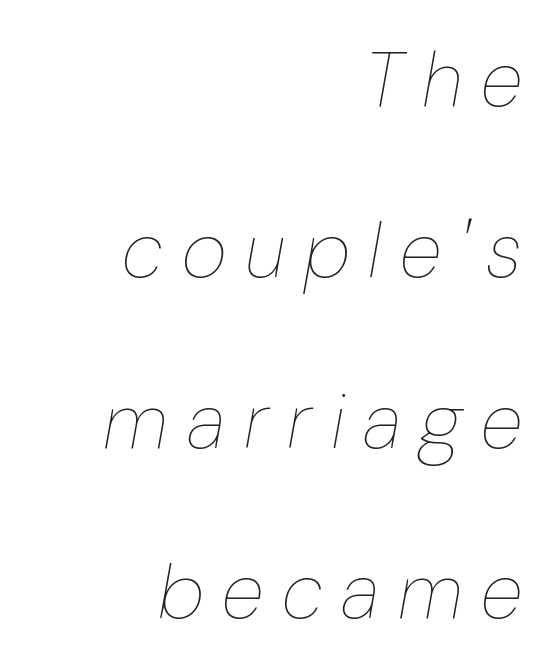
{"italic": "yes", "lean": "right", "slant_degrees": 10, "bold": "no", "weight": "thin", "width": "normal", "stroke_contrast": "low", "x_height": "medium", "monospaced": "no", "underline": "no", "align": "right", "line_spacing": "loose", "line_spacing_ratio": 2.19, "letter_spacing": "wide", "letter_spacing_em": 0.24, "glyph_px": 78}
